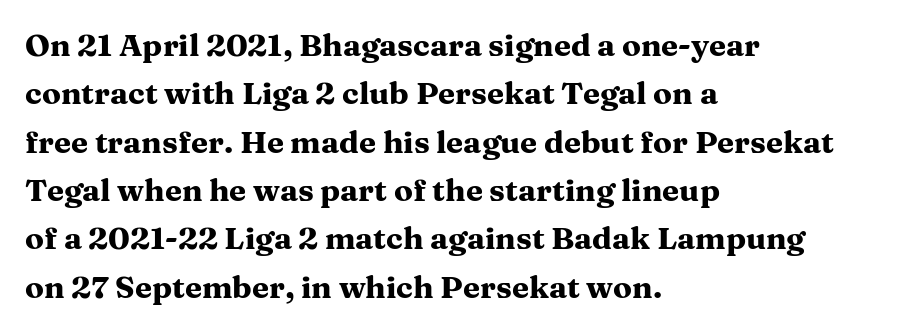
The space directly below the letters is spotless. The text was rendered using a seriffed face with decorative stroke endings. One-word summary of the alignment: left. Does the weight exceed regular? Yes, all the way to bold. Designer's note — italics off, roman on.
